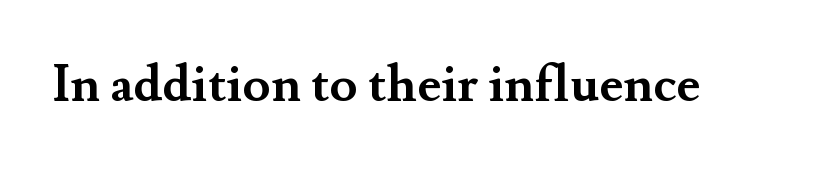
Descender tails drop into unmarked territory. Serif or sans? Serif — the stroke terminals have little feet. Letter spacing: default. Bold? Absolutely — the strokes are thick and heavy.
